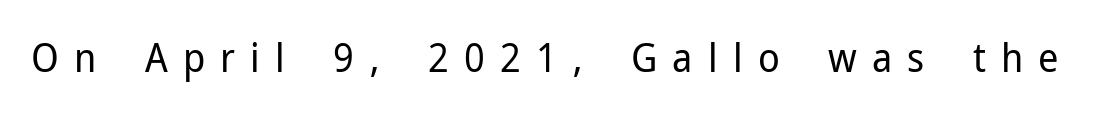
The typesetting does not lean heavy: it is not bold. Each letter's strokes conclude bluntly, with no projecting serifs. Notice how the stems are strictly vertical — no italics here. Spacing verdict: proportional, widths tailored to each character.
